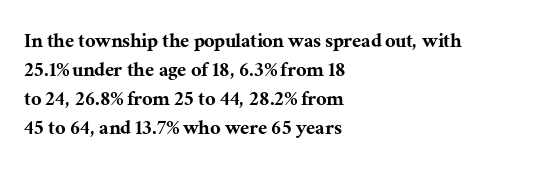
Q: Is the text italic (slanted)? A: No, it is upright.
Q: Is the text underlined? A: No.
Q: How is the paragraph aligned? A: Left-aligned.
Q: Is the spacing between letters normal or unusually wide? A: Normal.
Q: Is the spacing between lines tight, normal or loose? A: Normal.
